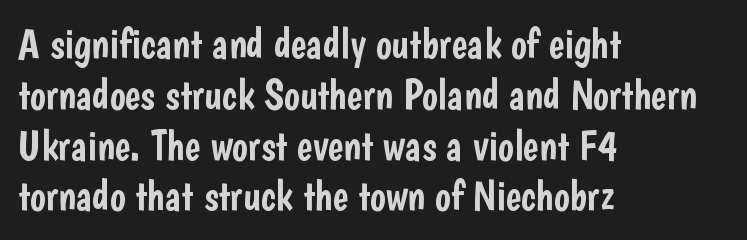
The rendering uses natural spacing where letterforms have individual widths. A classic flush-left, rag-right setting is used for this passage. No word sits above an underline. Posture: vertical. This rendering employs a face without finishing strokes, i.e., a sans-serif. Standard letterfit; no display-style spreading of the glyphs.
